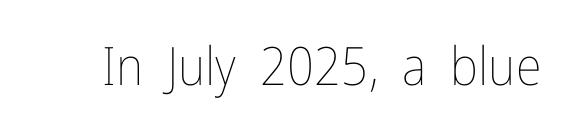
Q: Is the text bold? A: No.
Q: Is the text italic (slanted)? A: No, it is upright.
Q: Is the text underlined? A: No.
Q: Is the spacing between letters normal or unusually wide? A: Normal.
Q: Width (condensed, normal, or wide)? A: Condensed.
Q: Stroke contrast? A: Low.
Q: x-height? A: Medium.
Q: Monospaced? A: No.
